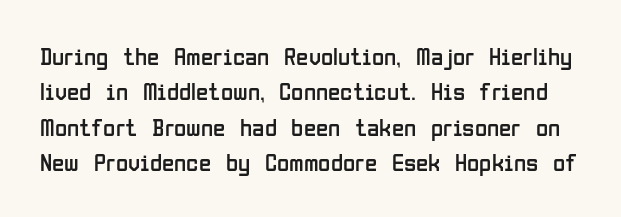
Q: Is the text bold? A: No.
Q: Is the text italic (slanted)? A: No, it is upright.
Q: Is the text underlined? A: No.
Q: Is the spacing between letters normal or unusually wide? A: Normal.
Q: Is the spacing between lines tight, normal or loose? A: Normal.
